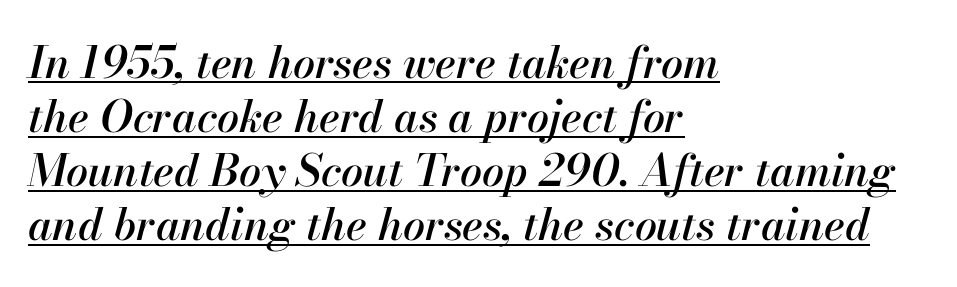
In CSS terms this would be text-align: left. The passage shown has conventional tracking throughout. This sample has the flowing, uneven cadence of proportional lettering. The words here are underlined. Observe the lean: these are italic letterforms.
